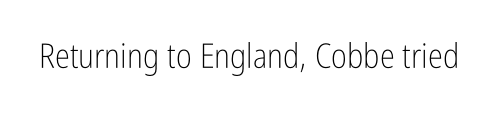
The image shows 34 px light, condensed sans-serif type, upright; set normal letter spacing, not underlined; low stroke contrast and a medium x-height.
